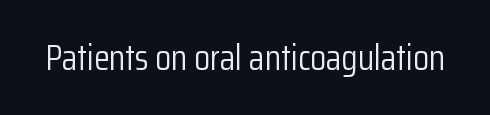
{"serif": "no", "italic": "no", "bold": "no", "weight": "light", "width": "condensed", "stroke_contrast": "low", "x_height": "medium", "monospaced": "no", "underline": "no", "letter_spacing": "normal", "letter_spacing_em": 0.0, "glyph_px": 36}
